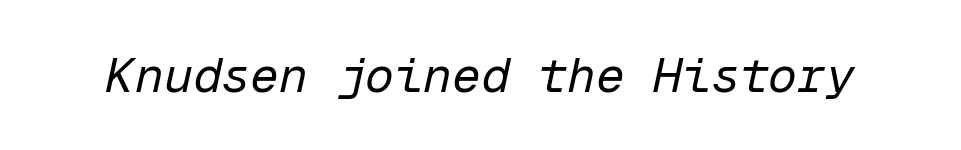
Q: Is the text bold? A: No.
Q: Is the text italic (slanted)? A: Yes, it leans right by about 12 degrees.
Q: Is the text underlined? A: No.
Q: Is the spacing between letters normal or unusually wide? A: Normal.
Q: Width (condensed, normal, or wide)? A: Normal.
Q: Stroke contrast? A: Low.
Q: x-height? A: Medium.
Q: Monospaced? A: Yes.
